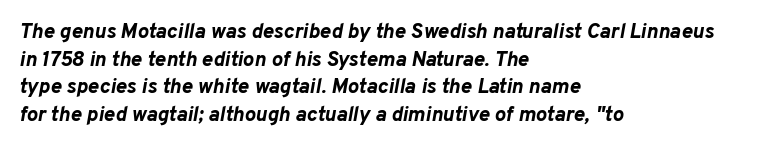
{"italic": "yes", "lean": "right", "slant_degrees": 10, "bold": "yes", "underline": "no", "align": "left", "line_spacing": "normal", "line_spacing_ratio": 1.31, "letter_spacing": "normal", "letter_spacing_em": 0.0, "glyph_px": 21}
